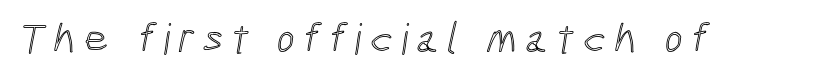
Rule under the text: the space is simply empty. The rendering uses natural spacing where letterforms have individual widths.
